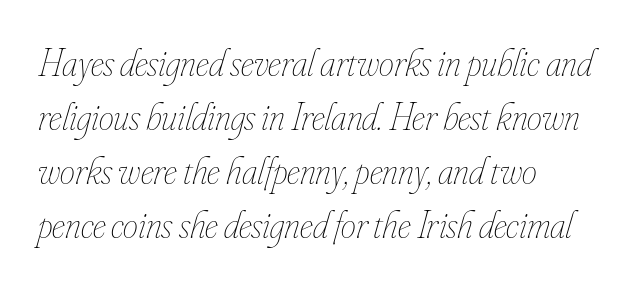
The image shows 38 px thin, condensed type, italic (leaning right); set left-aligned, normal line spacing (1.42x), normal letter spacing, not underlined; low stroke contrast and a small x-height.
